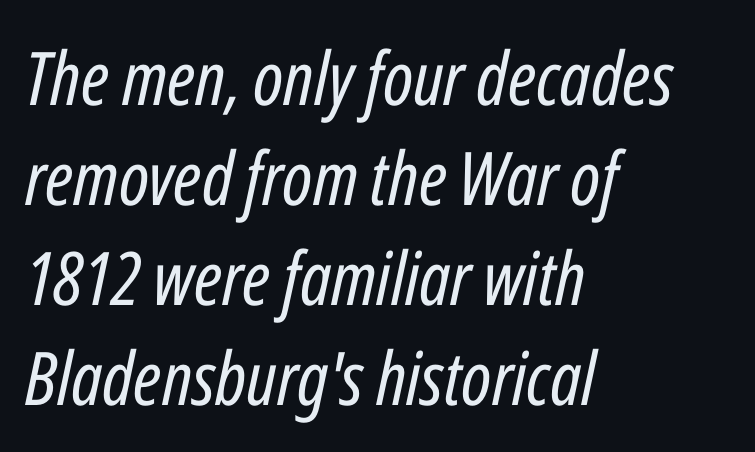
Q: Is the text bold? A: No.
Q: Is the text italic (slanted)? A: Yes, it leans right by about 12 degrees.
Q: Is the text underlined? A: No.
Q: How is the paragraph aligned? A: Left-aligned.
Q: Is the spacing between letters normal or unusually wide? A: Normal.
Q: Is the spacing between lines tight, normal or loose? A: Normal.
Q: Width (condensed, normal, or wide)? A: Condensed.
Q: Stroke contrast? A: Low.
Q: x-height? A: Medium.
Q: Monospaced? A: No.
